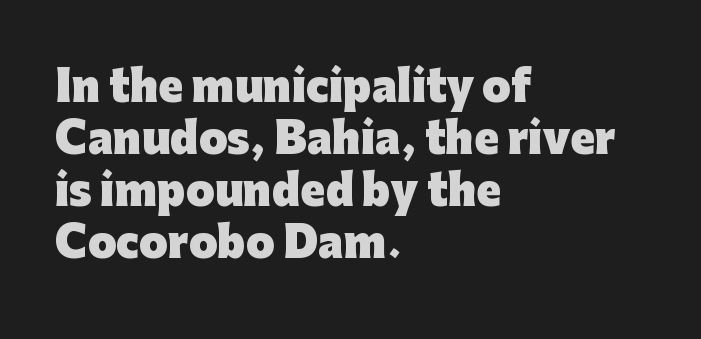
{"serif": "no", "italic": "no", "bold": "yes", "weight": "heavy", "width": "normal", "stroke_contrast": "low", "x_height": "medium", "monospaced": "no", "underline": "no", "align": "left", "line_spacing": "normal", "line_spacing_ratio": 1.27, "letter_spacing": "normal", "letter_spacing_em": 0.0, "glyph_px": 41}
